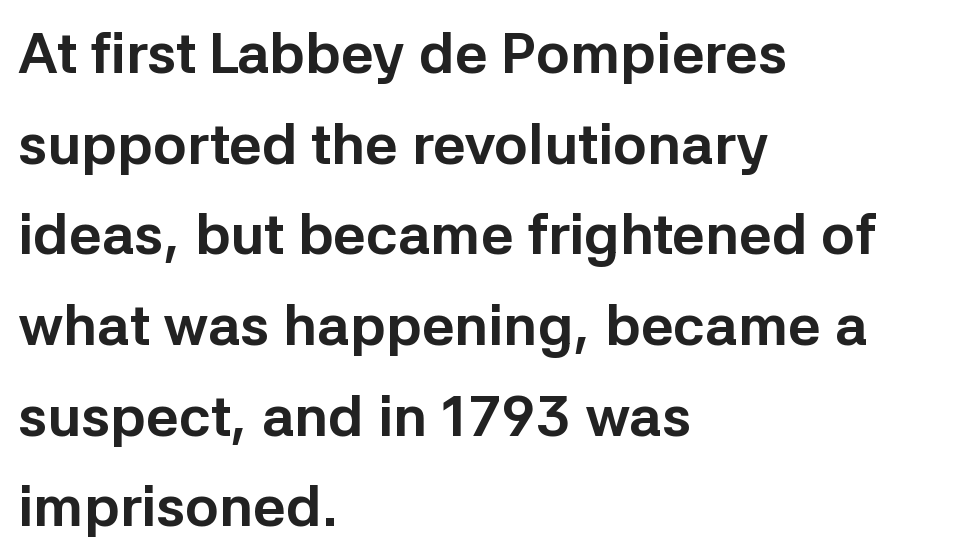
The characters look thick and weighty, a clear bold. The foot of each line stays bare and open. Examine the stroke ends and you'll find no serifs. Nope, not italic — everything's standing straight. A classic flush-left, rag-right setting is used for this passage.
